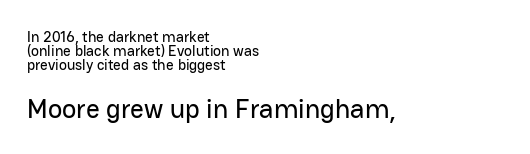
Underline: absent. The paragraph has a hard left edge and a soft right edge. Vertically, the passage feels compressed, each row crowding the next. The line texture is even and compact thanks to regular tracking.
